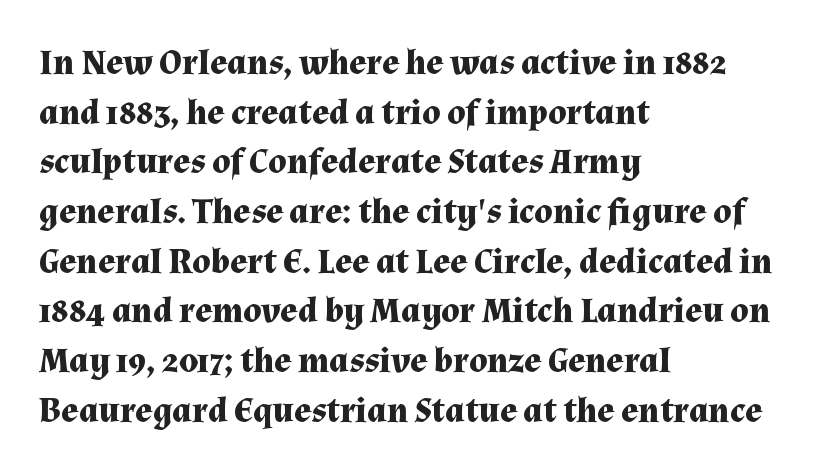
Letterform terminals end in serifs throughout the passage. The space between consecutive lines is moderate. The paragraph shown leans on its left margin. Words appear dense and cohesive because spacing is normal.
